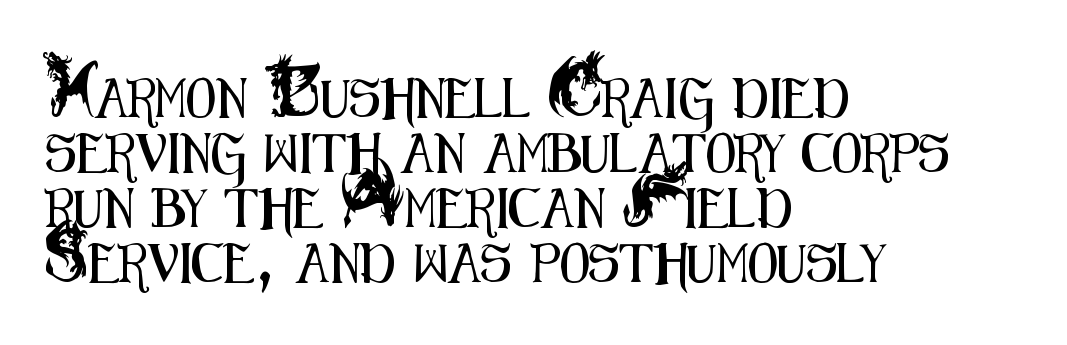
Q: Is the text italic (slanted)? A: No, it is upright.
Q: Is the typeface a serif or a sans-serif typeface? A: Sans-serif.
Q: Is the text underlined? A: No.
Q: How is the paragraph aligned? A: Left-aligned.
Q: Is the spacing between letters normal or unusually wide? A: Normal.
Q: Is the spacing between lines tight, normal or loose? A: Normal.
Q: Width (condensed, normal, or wide)? A: Condensed.
Q: Stroke contrast? A: Medium.
Q: x-height? A: Small.
Q: Monospaced? A: No.
